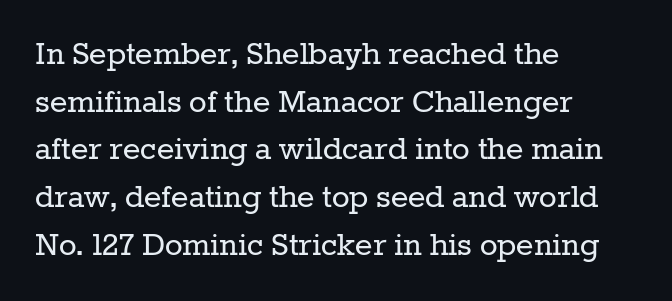
Underlining? Definitely not there. If you measured baseline to baseline, you'd find a middling distance. Looks like regular typesetting: each glyph gets only the width it needs. Regarding serifs, this sample has them. These lines were composed using upright roman letters. Line starts are locked; line ends wander.
